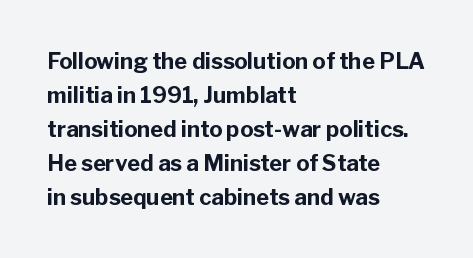
Q: Is the text bold? A: Yes.
Q: Is the text italic (slanted)? A: No, it is upright.
Q: Is the text underlined? A: No.
Q: How is the paragraph aligned? A: Left-aligned.
Q: Is the spacing between letters normal or unusually wide? A: Normal.
Q: Is the spacing between lines tight, normal or loose? A: Normal.
